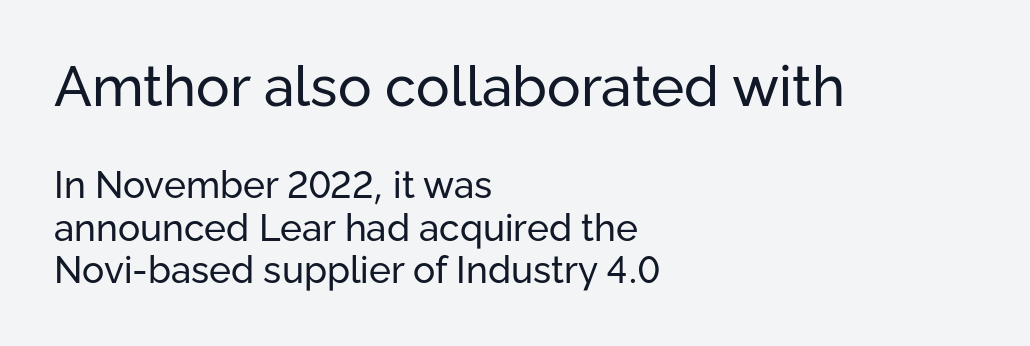
{"serif": "no", "italic": "no", "bold": "no", "weight": "regular", "width": "normal", "stroke_contrast": "low", "x_height": "medium", "monospaced": "no", "underline": "no", "align": "left", "line_spacing": "tight", "line_spacing_ratio": 1.15, "letter_spacing": "normal", "letter_spacing_em": 0.0, "larger_block": "first", "size_ratio": 1.51, "glyph_px": 56}
